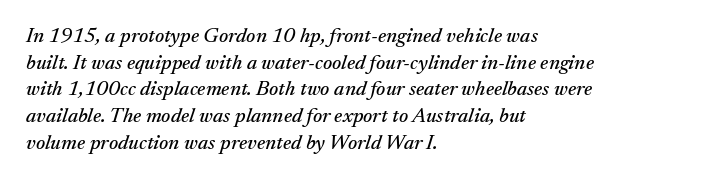
{"italic": "yes", "lean": "right", "slant_degrees": 17, "underline": "no", "align": "left", "line_spacing": "normal", "line_spacing_ratio": 1.27, "letter_spacing": "normal", "letter_spacing_em": 0.0, "glyph_px": 21}
